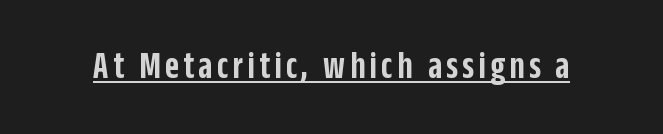
The image shows 39 px semibold, condensed sans-serif type, upright; set underlined; low stroke contrast and a large x-height.
